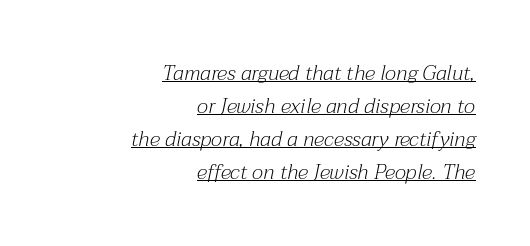
Q: Is the text bold? A: No.
Q: Is the text italic (slanted)? A: Yes, it leans right by about 12 degrees.
Q: Is the text underlined? A: Yes.
Q: How is the paragraph aligned? A: Right-aligned.
Q: Is the spacing between letters normal or unusually wide? A: Normal.
Q: Is the spacing between lines tight, normal or loose? A: Normal.
